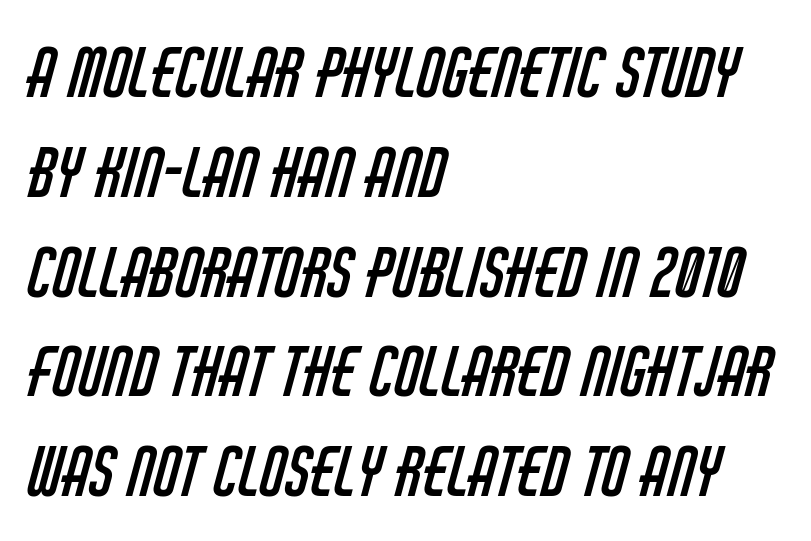
Regular leading. You could not count columns in this text — the font is proportionally spaced. Classification — sans serif. Words appear dense and cohesive because spacing is normal. Where is the straight margin? On the left. Vertical stems look standard width or narrower in stroke.
